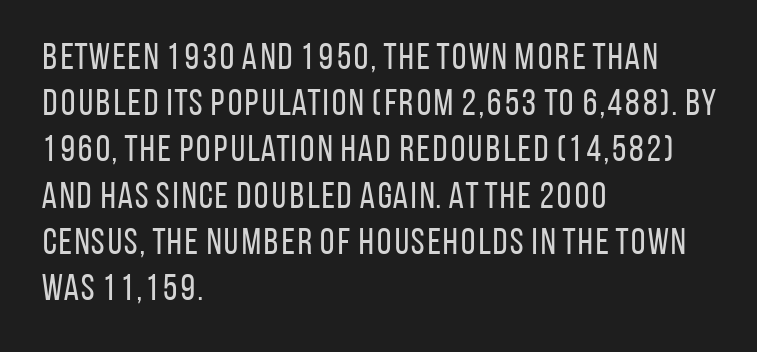
{"serif": "no", "italic": "no", "bold": "no", "weight": "regular", "width": "condensed", "stroke_contrast": "low", "x_height": "large", "monospaced": "no", "underline": "no", "align": "left", "line_spacing": "normal", "line_spacing_ratio": 1.25, "letter_spacing": "normal", "letter_spacing_em": 0.0, "glyph_px": 37}
